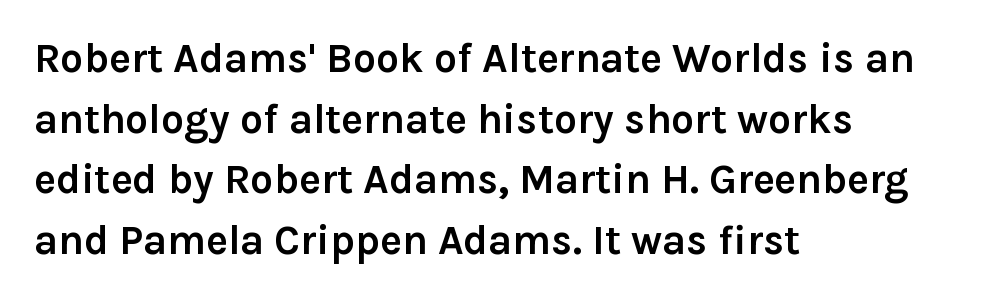
The image shows 41 px semibold sans-serif type, upright; set left-aligned, normal line spacing (1.48x), normal letter spacing, not underlined; low stroke contrast and a medium x-height.
